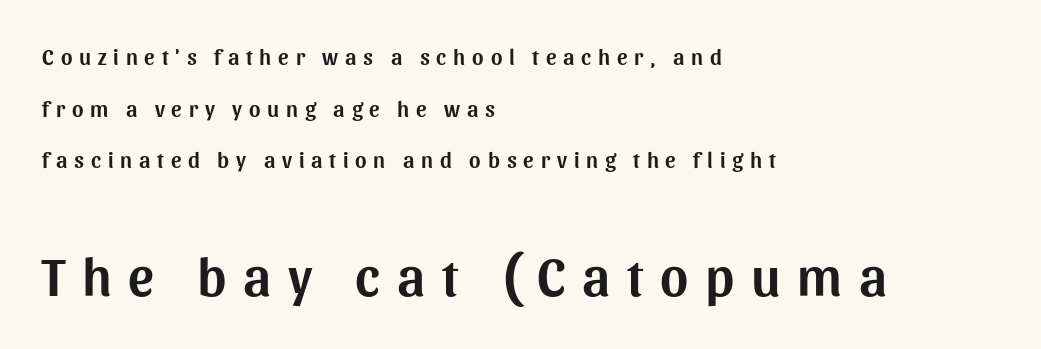
Q: Is the text italic (slanted)? A: No, it is upright.
Q: Is the typeface a serif or a sans-serif typeface? A: Sans-serif.
Q: Is the text underlined? A: No.
Q: How is the paragraph aligned? A: Left-aligned.
Q: Is the spacing between letters normal or unusually wide? A: Unusually wide.
Q: Is the spacing between lines tight, normal or loose? A: Loose.
Q: Which block of text is set in a larger size, the first (top) or the second (bottom)? A: The second (bottom) one.
Q: Width (condensed, normal, or wide)? A: Normal.
Q: Stroke contrast? A: Medium.
Q: x-height? A: Medium.
Q: Monospaced? A: No.
